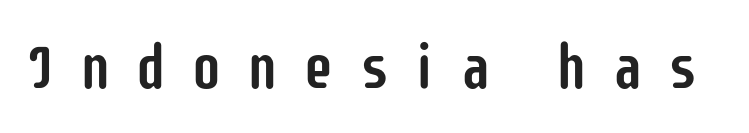
Q: Is the text italic (slanted)? A: No, it is upright.
Q: Is the typeface a serif or a sans-serif typeface? A: Sans-serif.
Q: Is the text underlined? A: No.
Q: Is the spacing between letters normal or unusually wide? A: Unusually wide.
Q: Width (condensed, normal, or wide)? A: Condensed.
Q: Stroke contrast? A: Low.
Q: x-height? A: Large.
Q: Monospaced? A: No.
